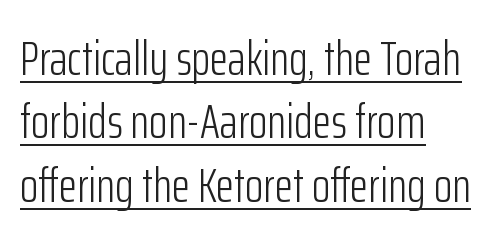
Examine the stroke ends and you'll find no serifs. The lines in this sample share a left origin and differ only in where they stop. Students, observe: this is what conventionally led text looks like. Looks like regular typesetting: each glyph gets only the width it needs.
